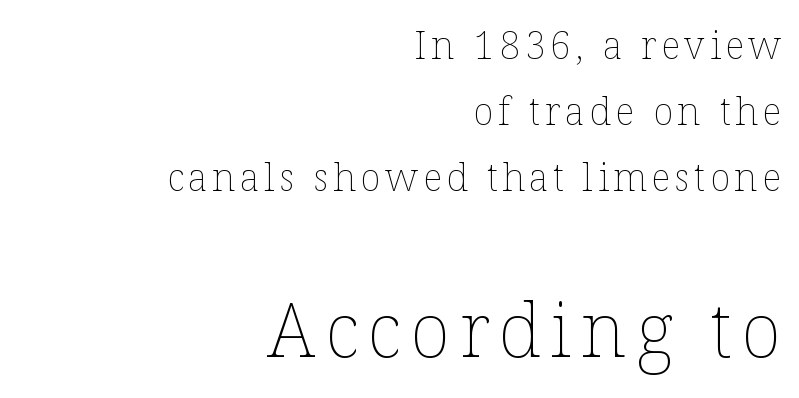
A typesetter would call this proportional, since set widths differ per character. The setting favours the right margin, as signatures and pull-quotes sometimes do. Underline: absent. A typesetter would mark this as roman, not italic. Does the bottom block carry the larger type? Yes, it does. Weight class: somewhere from thin through regular.
